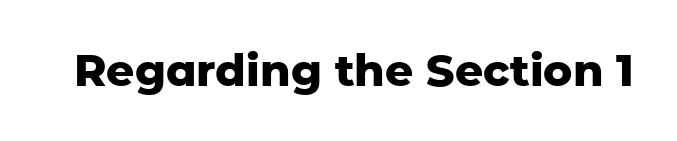
{"serif": "no", "italic": "no", "bold": "yes", "weight": "heavy", "width": "normal", "stroke_contrast": "low", "x_height": "medium", "monospaced": "no", "underline": "no", "letter_spacing": "normal", "letter_spacing_em": 0.0, "glyph_px": 44}
